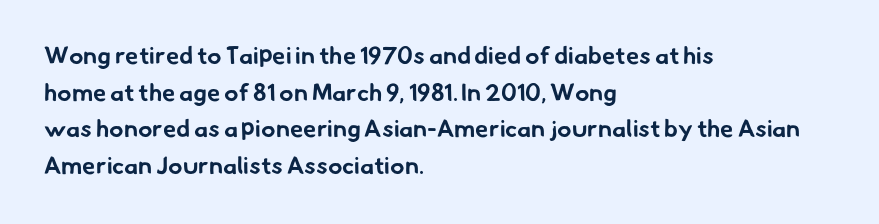
You'd pick this weight for a headline — it's a proper bold. Rule under the text: the space is simply empty. Caption: multi-line text, flush left, ragged right. One glance says typical: line gaps are just what's usual. Honestly, the letter spacing is just normal — you wouldn't notice it.
